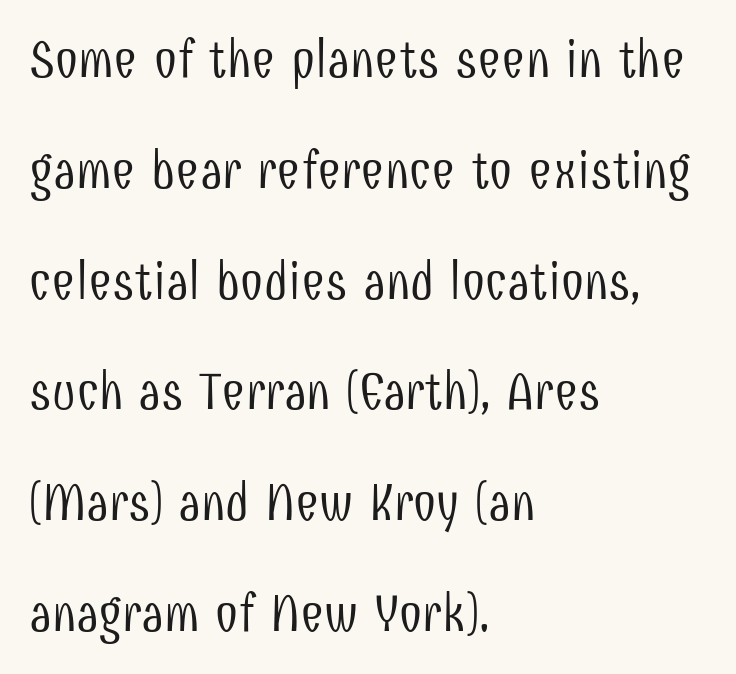
{"serif": "no", "italic": "no", "bold": "no", "weight": "light", "width": "condensed", "stroke_contrast": "low", "x_height": "medium", "monospaced": "no", "underline": "no", "align": "left", "line_spacing": "loose", "line_spacing_ratio": 2.13, "letter_spacing": "normal", "letter_spacing_em": 0.0, "glyph_px": 52}
